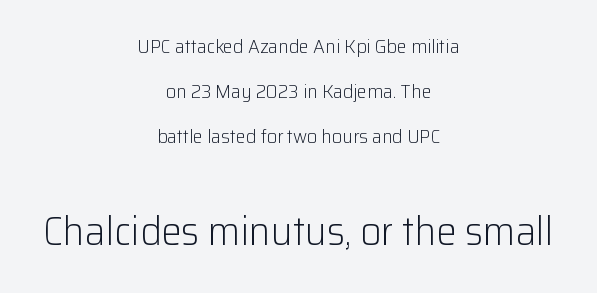
{"serif": "no", "italic": "no", "bold": "no", "weight": "light", "width": "normal", "stroke_contrast": "low", "x_height": "medium", "monospaced": "no", "underline": "no", "align": "center", "line_spacing": "loose", "line_spacing_ratio": 2.25, "letter_spacing": "normal", "letter_spacing_em": 0.0, "larger_block": "second", "size_ratio": 2.05, "glyph_px": 41}
